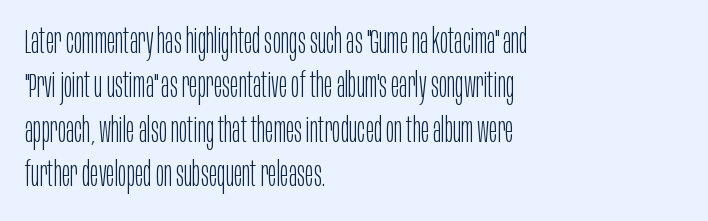
No word sits above an underline. Do the characters align in a grid? No, the font is proportional. Is the letter spacing exaggerated? No — it looks like the ordinary default. The rag falls on the right side of this text block. The letters stand upright; this is a roman face.
